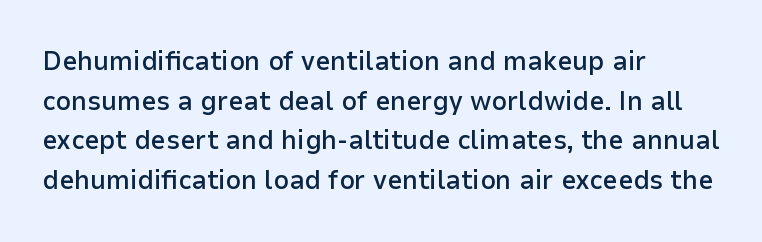
Observe the ordinary spacing: letters are neighbours, not strangers. The font's upright variant was chosen for this text. Letters rest on an invisible, unmarked baseline. The leading is moderate, giving the passage an even texture. The paragraph has a hard left edge and a soft right edge.
